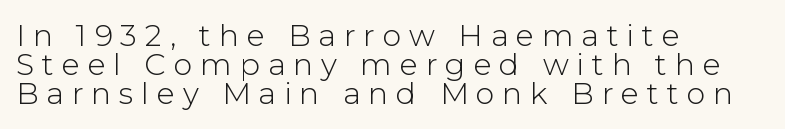
{"serif": "no", "italic": "no", "bold": "no", "weight": "light", "width": "normal", "stroke_contrast": "low", "x_height": "medium", "monospaced": "no", "underline": "no", "align": "left", "line_spacing": "tight", "line_spacing_ratio": 0.97, "letter_spacing": "wide", "letter_spacing_em": 0.26, "glyph_px": 30}
